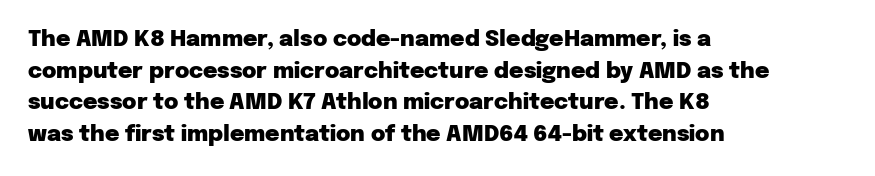
Q: Is the text bold? A: Yes.
Q: Is the text italic (slanted)? A: No, it is upright.
Q: Is the text underlined? A: No.
Q: How is the paragraph aligned? A: Left-aligned.
Q: Is the spacing between letters normal or unusually wide? A: Normal.
Q: Is the spacing between lines tight, normal or loose? A: Normal.
